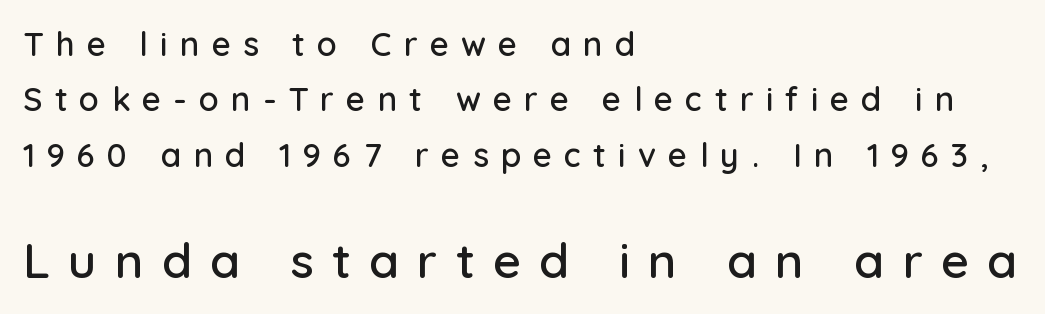
This sample has the flowing, uneven cadence of proportional lettering. This sample uses a sans-serif face. Someone cranked the tracking dial way up on this one. Leading: standard. Unlike italic type, these characters show no tilt at all. Reading down the block, your eye returns to a fixed left position each line.
